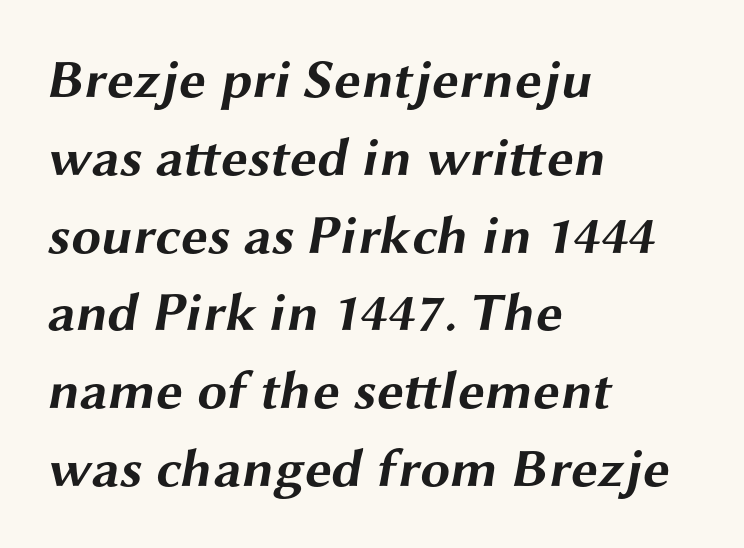
The image shows 54 px bold, wide sans-serif type; set left-aligned, normal line spacing (1.44x), normal letter spacing, not underlined; medium stroke contrast and a medium x-height.
